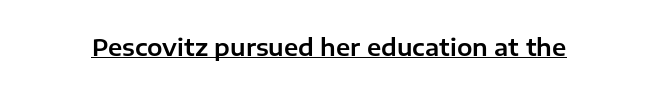
{"italic": "no", "underline": "yes", "letter_spacing": "normal", "letter_spacing_em": 0.0, "glyph_px": 23}
